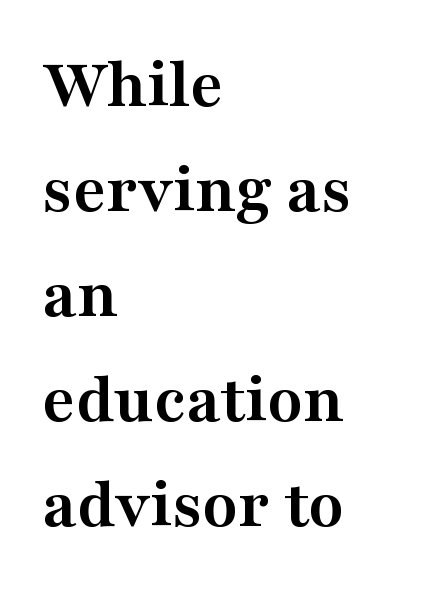
Q: Is the text bold? A: Yes.
Q: Is the text italic (slanted)? A: No, it is upright.
Q: Is the typeface a serif or a sans-serif typeface? A: Serif.
Q: Is the text underlined? A: No.
Q: How is the paragraph aligned? A: Left-aligned.
Q: Is the spacing between letters normal or unusually wide? A: Normal.
Q: Is the spacing between lines tight, normal or loose? A: Normal.
Q: Width (condensed, normal, or wide)? A: Wide.
Q: Stroke contrast? A: Medium.
Q: x-height? A: Medium.
Q: Monospaced? A: No.
